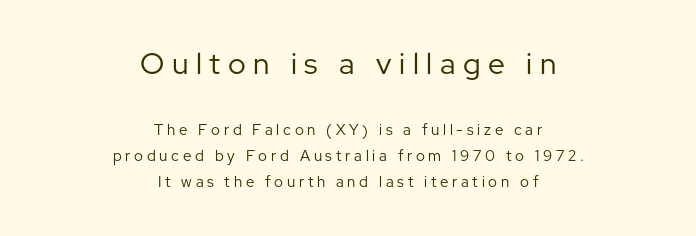
The image shows 30 px regular-weight sans-serif type, upright; set centered, line spacing 1.74x, unusually wide letter spacing (+0.25 em), not underlined; the first (top) block is 2.0x larger; low stroke contrast and a medium x-height.
